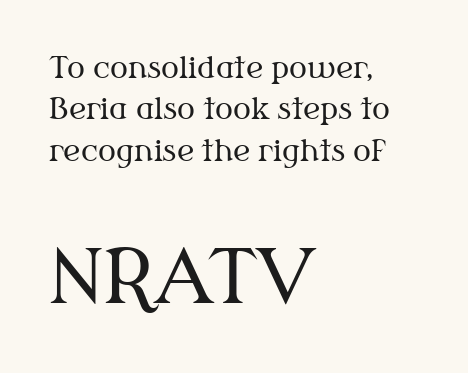
The image shows 74 px regular-weight serif type, upright; set left-aligned, normal line spacing (1.38x), normal letter spacing, not underlined; the second (bottom) block is 2.47x larger; medium stroke contrast and a medium x-height.
